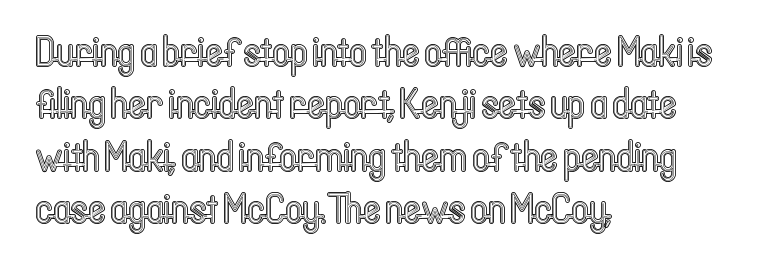
{"italic": "no", "width": "condensed", "x_height": "medium", "monospaced": "no", "underline": "no", "align": "left", "line_spacing": "normal", "line_spacing_ratio": 1.25, "letter_spacing": "normal", "letter_spacing_em": 0.0, "glyph_px": 42}
